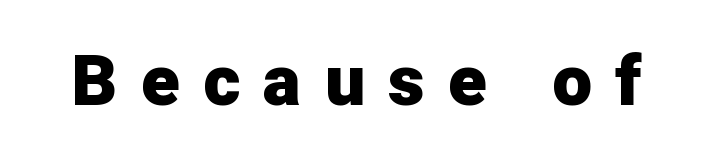
Q: Is the text bold? A: Yes.
Q: Is the text italic (slanted)? A: No, it is upright.
Q: Is the typeface a serif or a sans-serif typeface? A: Sans-serif.
Q: Is the text underlined? A: No.
Q: Is the spacing between letters normal or unusually wide? A: Unusually wide.
Q: Width (condensed, normal, or wide)? A: Normal.
Q: Stroke contrast? A: Low.
Q: x-height? A: Medium.
Q: Monospaced? A: No.
